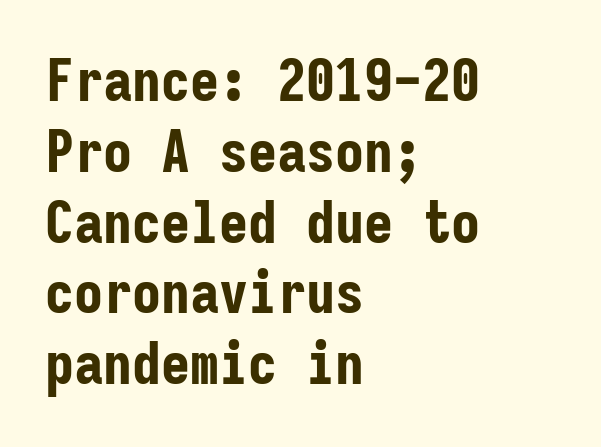
Q: Is the text bold? A: Yes.
Q: Is the text italic (slanted)? A: No, it is upright.
Q: Is the typeface a serif or a sans-serif typeface? A: Sans-serif.
Q: Is the text underlined? A: No.
Q: How is the paragraph aligned? A: Left-aligned.
Q: Is the spacing between letters normal or unusually wide? A: Normal.
Q: Width (condensed, normal, or wide)? A: Condensed.
Q: Stroke contrast? A: Low.
Q: x-height? A: Medium.
Q: Monospaced? A: Yes.
